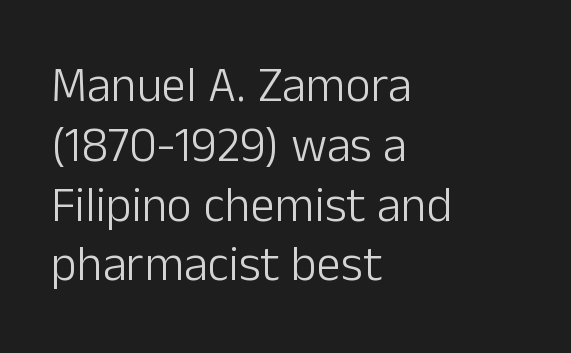
{"serif": "no", "italic": "no", "bold": "no", "weight": "light", "width": "normal", "stroke_contrast": "low", "x_height": "medium", "monospaced": "no", "underline": "no", "align": "left", "line_spacing_ratio": 1.22, "letter_spacing": "normal", "letter_spacing_em": 0.0, "glyph_px": 49}
